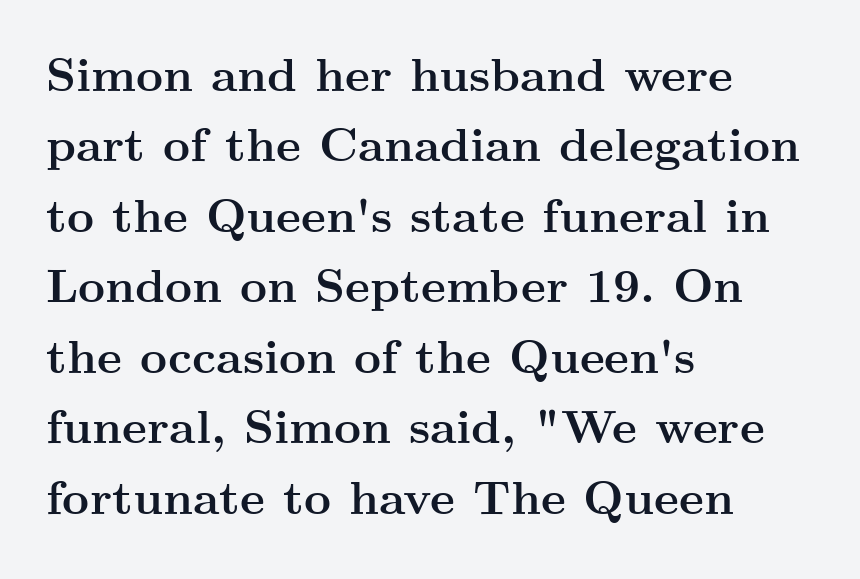
The glyphs are unaccompanied by any horizontal stroke below them. If you drew a ruler down the left edge, every line would touch it. Serif or sans? Serif — the stroke terminals have little feet. Baseline-to-baseline distance is the conventional proportion of letter height. Style check: upright.
